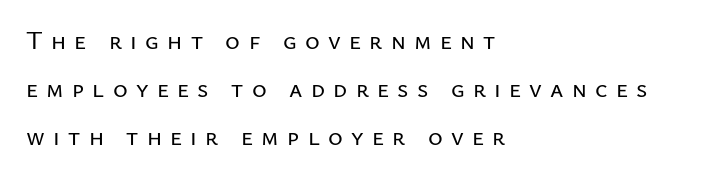
The image shows 25 px text type, upright; set left-aligned, loose line spacing (1.93x), unusually wide letter spacing (+0.33 em), not underlined.
